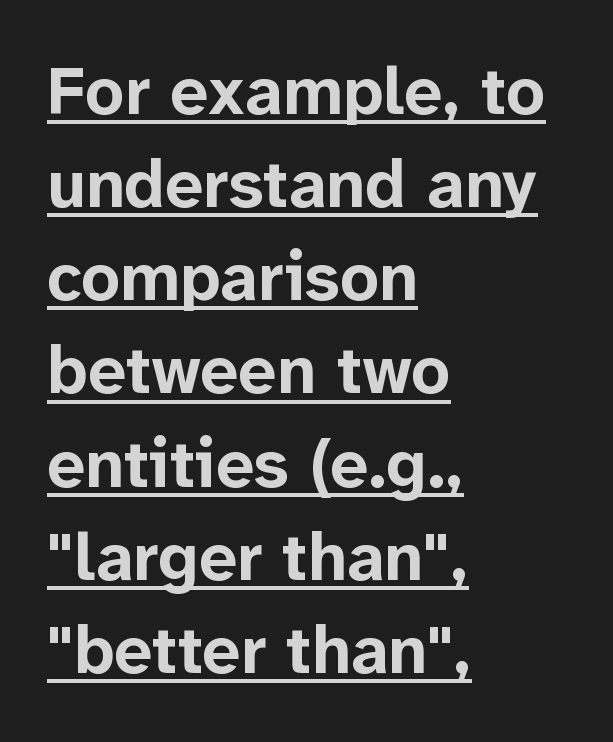
{"serif": "no", "italic": "no", "bold": "yes", "weight": "bold", "width": "normal", "stroke_contrast": "low", "x_height": "medium", "monospaced": "no", "underline": "yes", "align": "left", "line_spacing": "normal", "line_spacing_ratio": 1.37, "letter_spacing": "normal", "letter_spacing_em": 0.0, "glyph_px": 68}
